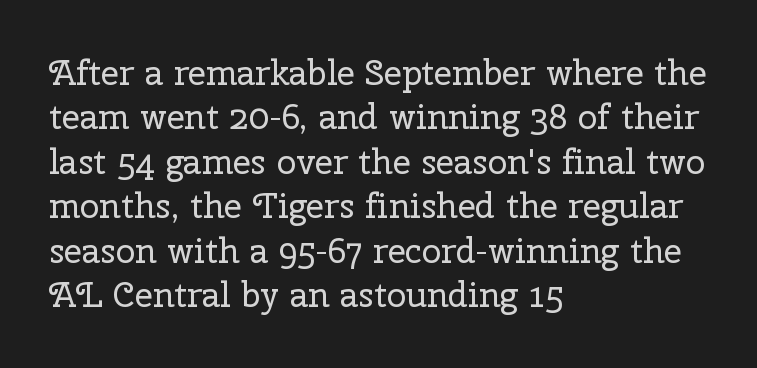
The image shows 35 px regular-weight serif type, upright; set left-aligned, normal line spacing (1.27x), normal letter spacing, not underlined; low stroke contrast and a medium x-height.
